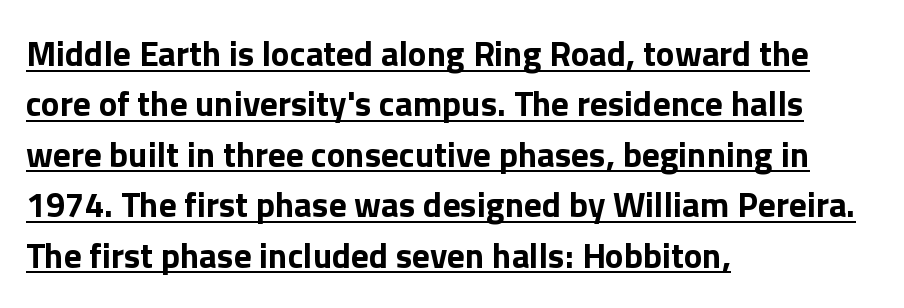
Q: Is the text bold? A: Yes.
Q: Is the text italic (slanted)? A: No, it is upright.
Q: Is the typeface a serif or a sans-serif typeface? A: Sans-serif.
Q: Is the text underlined? A: Yes.
Q: How is the paragraph aligned? A: Left-aligned.
Q: Is the spacing between letters normal or unusually wide? A: Normal.
Q: Is the spacing between lines tight, normal or loose? A: Normal.
Q: Width (condensed, normal, or wide)? A: Normal.
Q: x-height? A: Medium.
Q: Monospaced? A: No.
